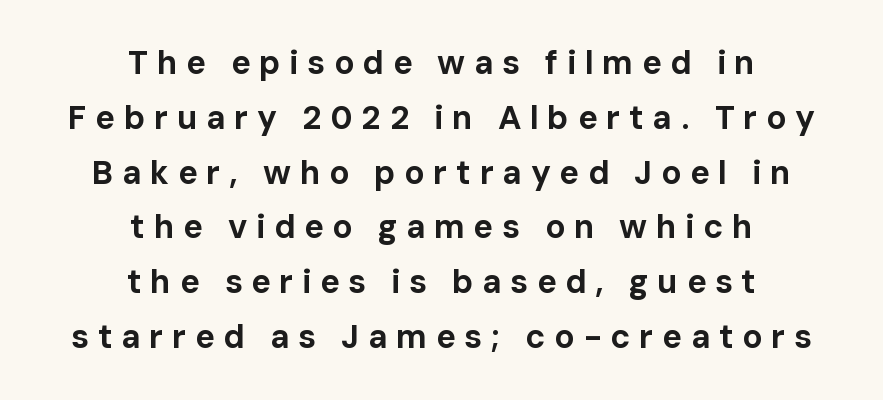
Ordinary non-slanted type is in use. Typeset on center — no edge is straight. These lines are rendered in a variable-pitch font. Nobody drew a line under any word here.
